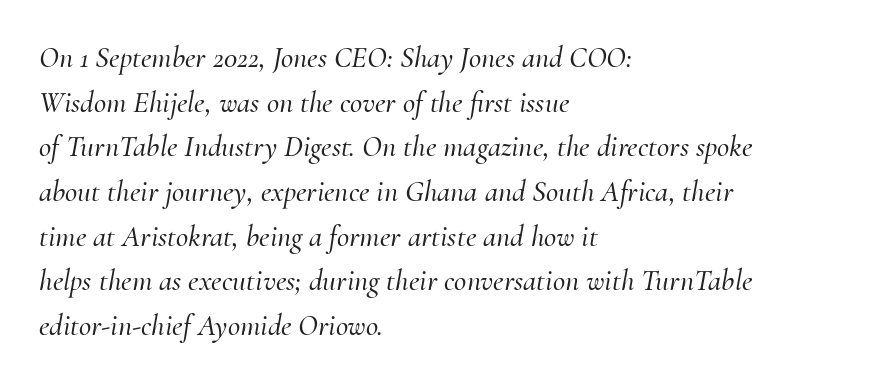
Q: Is the text italic (slanted)? A: Yes, it leans right by about 10 degrees.
Q: Is the typeface a serif or a sans-serif typeface? A: Serif.
Q: Is the text underlined? A: No.
Q: How is the paragraph aligned? A: Left-aligned.
Q: Is the spacing between letters normal or unusually wide? A: Normal.
Q: Is the spacing between lines tight, normal or loose? A: Normal.
Q: Width (condensed, normal, or wide)? A: Normal.
Q: Stroke contrast? A: Medium.
Q: x-height? A: Small.
Q: Monospaced? A: No.
